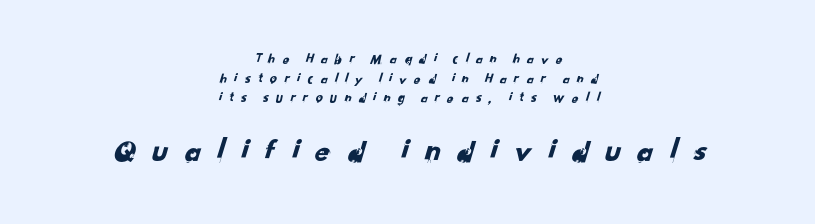
Q: Is the typeface a serif or a sans-serif typeface? A: Sans-serif.
Q: Is the text underlined? A: No.
Q: How is the paragraph aligned? A: Centered.
Q: Is the spacing between letters normal or unusually wide? A: Unusually wide.
Q: Is the spacing between lines tight, normal or loose? A: Normal.
Q: Which block of text is set in a larger size, the first (top) or the second (bottom)? A: The second (bottom) one.
Q: Width (condensed, normal, or wide)? A: Normal.
Q: Stroke contrast? A: Low.
Q: x-height? A: Small.
Q: Monospaced? A: No.
